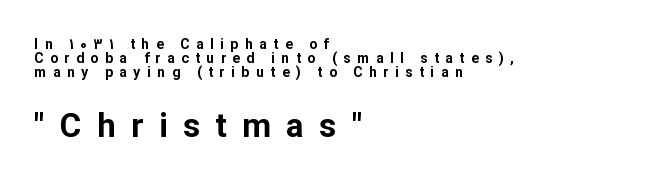
The image shows 33 px bold sans-serif type, upright; set left-aligned, tight line spacing (1.01x), unusually wide letter spacing (+0.47 em), not underlined; the second (bottom) block is 2.36x larger; low stroke contrast and a medium x-height.
